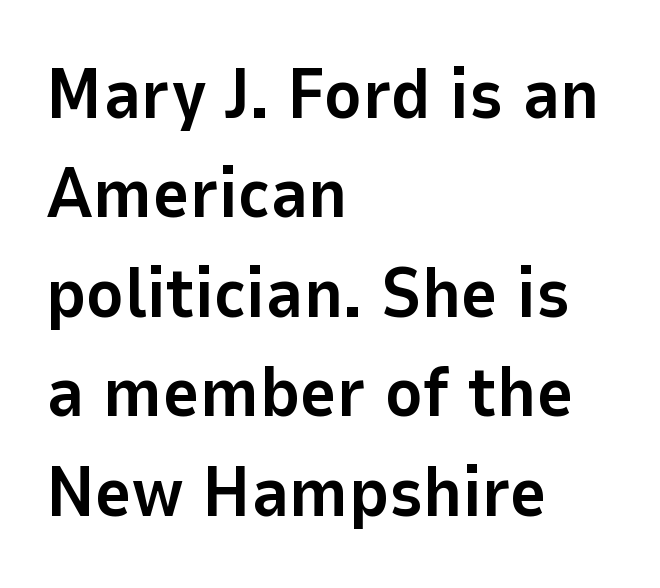
{"serif": "no", "italic": "no", "bold": "yes", "weight": "bold", "width": "normal", "stroke_contrast": "low", "x_height": "medium", "monospaced": "no", "underline": "no", "align": "left", "line_spacing": "normal", "line_spacing_ratio": 1.4, "letter_spacing": "normal", "letter_spacing_em": 0.0, "glyph_px": 71}
